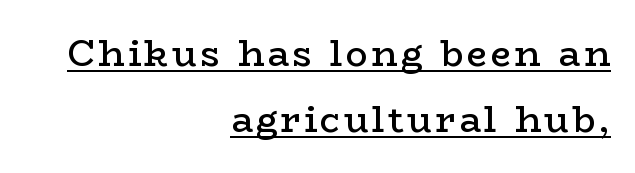
This is serif lettering, the kind often seen in printed books. It's the straight-up-and-down kind of type. Underlining? Definitely there. Character widths vary here, with narrow letters taking less room than wide ones. Firm but not heavy-handed strokes: this text is semibold. Horizontally, the lines are justified to the trailing edge only.
